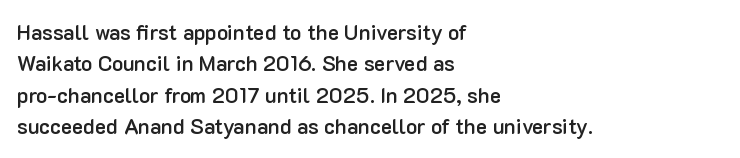
The glyphs have the mass of a demibold cut, below bold. The compositor pushed each line to the left boundary. The passage shown is not underscored anywhere. Caption: standard tracking, unaltered. Reading down the column, the eye jumps a familiar distance to each next line. The axis of the letterforms is exactly vertical.
